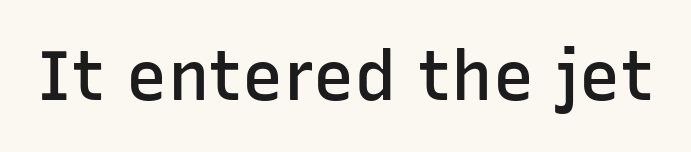
The image shows 69 px semibold sans-serif type, upright; set normal letter spacing, not underlined; low stroke contrast and a medium x-height.
